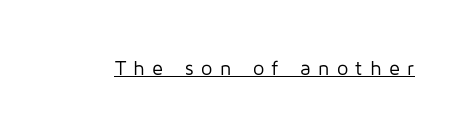
Q: Is the text bold? A: No.
Q: Is the text italic (slanted)? A: No, it is upright.
Q: Is the text underlined? A: Yes.
Q: Is the spacing between letters normal or unusually wide? A: Unusually wide.
